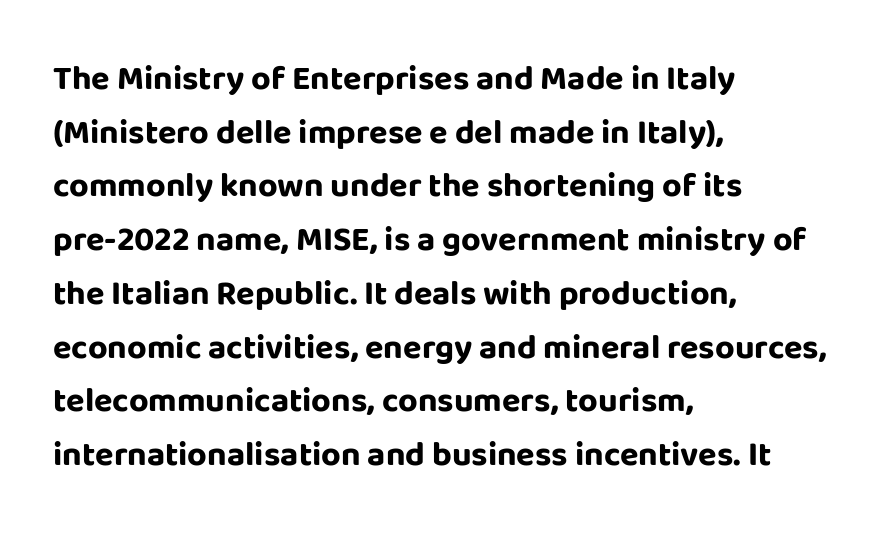
{"serif": "no", "italic": "no", "bold": "yes", "weight": "bold", "width": "normal", "stroke_contrast": "low", "x_height": "large", "monospaced": "no", "underline": "no", "align": "left", "line_spacing": "normal", "line_spacing_ratio": 1.58, "letter_spacing": "normal", "letter_spacing_em": 0.0, "glyph_px": 34}
